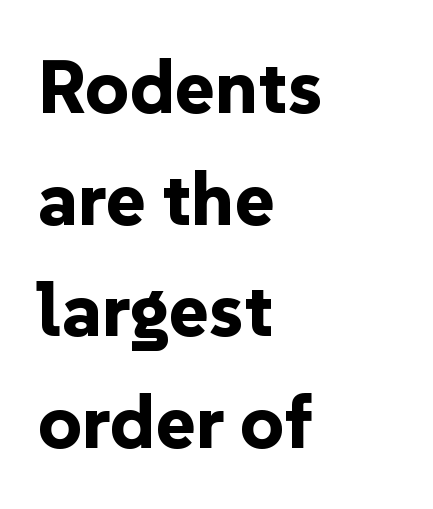
{"serif": "no", "italic": "no", "bold": "yes", "weight": "bold", "width": "normal", "stroke_contrast": "low", "x_height": "medium", "monospaced": "no", "underline": "no", "align": "left", "line_spacing": "normal", "line_spacing_ratio": 1.47, "letter_spacing": "normal", "letter_spacing_em": 0.0, "glyph_px": 76}
